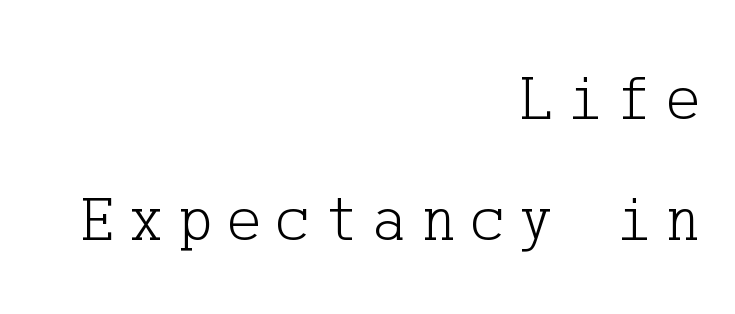
{"serif": "yes", "italic": "no", "bold": "no", "weight": "light", "width": "normal", "stroke_contrast": "low", "x_height": "medium", "underline": "no", "align": "right", "line_spacing_ratio": 1.86, "letter_spacing": "wide", "letter_spacing_em": 0.22, "glyph_px": 65}
